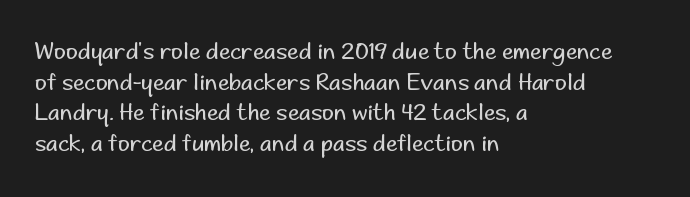
Vertical spacing — default. The text block is weighted toward the left margin, trailing off unevenly rightward. The baseline area is clear. These lines keep a tight, regular rhythm from letter to letter. No extra ink here — the face is not bold.
